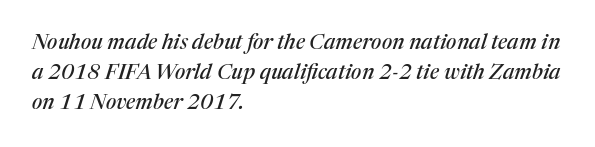
Does extra space separate the letters? No, they use regular spacing. Quick note: italic. The lines sit at an ordinary, default distance from one another. Bare-footed words on every line. Which margin do the lines hug? The left one — the right edge is uneven.
